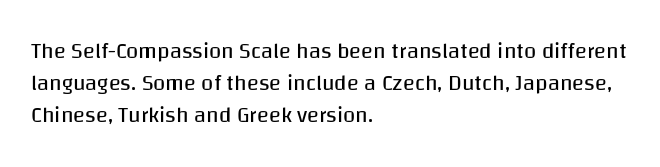
This sample uses an upright cut, with every glyph sitting square on the baseline. Check the space under the baseline: it is left empty. These lines are set flush left with a ragged right edge. Weight: not bold — regular or lighter.
